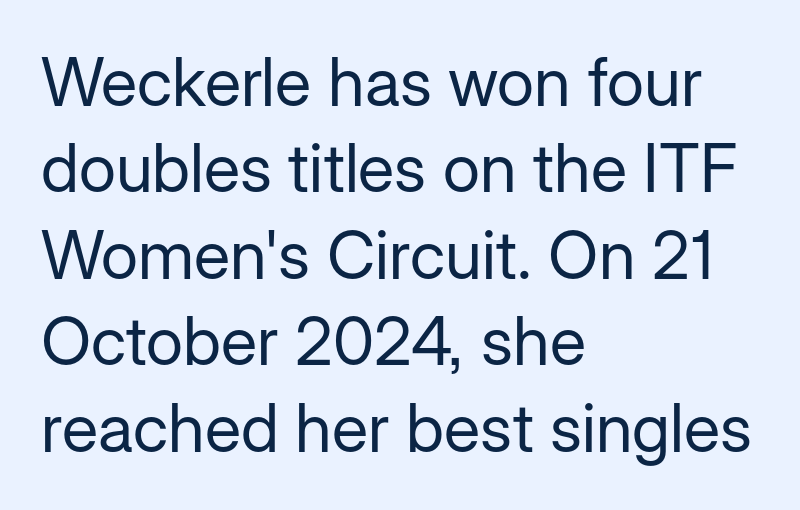
{"serif": "no", "italic": "no", "bold": "no", "weight": "regular", "width": "normal", "stroke_contrast": "low", "x_height": "medium", "monospaced": "no", "underline": "no", "align": "left", "line_spacing": "normal", "line_spacing_ratio": 1.29, "letter_spacing": "normal", "letter_spacing_em": 0.0, "glyph_px": 67}
